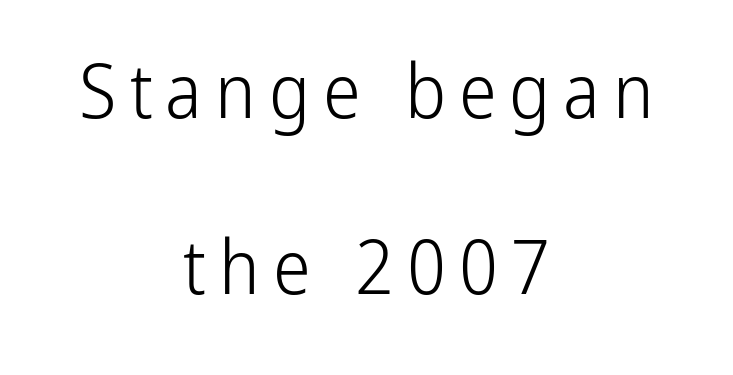
The image shows 76 px light, condensed sans-serif type, upright; set centered, loose line spacing (2.32x), not underlined; low stroke contrast and a medium x-height.
